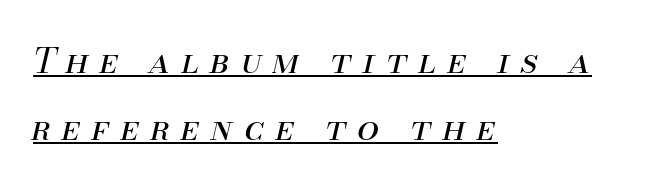
{"italic": "yes", "lean": "right", "slant_degrees": 13, "bold": "no", "weight": "regular", "width": "normal", "stroke_contrast": "medium", "x_height": "small", "monospaced": "no", "underline": "yes", "align": "left", "line_spacing": "loose", "line_spacing_ratio": 1.92, "letter_spacing": "wide", "letter_spacing_em": 0.32, "glyph_px": 35}
